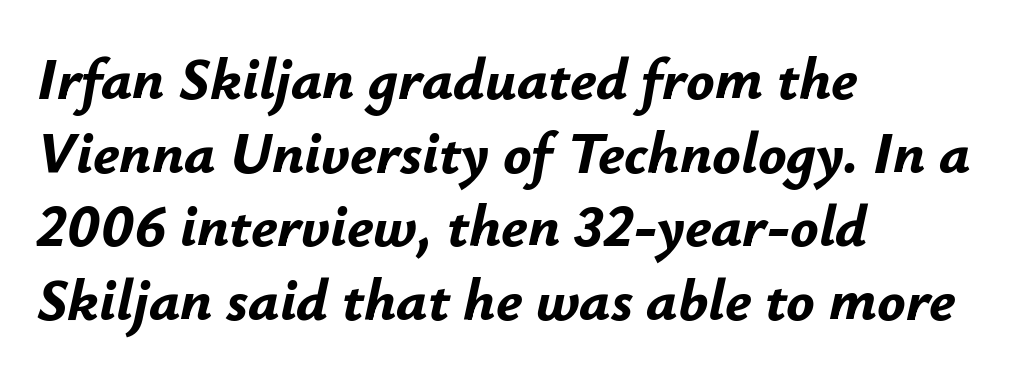
{"italic": "yes", "lean": "right", "slant_degrees": 12, "bold": "yes", "weight": "bold", "width": "normal", "stroke_contrast": "low", "x_height": "small", "monospaced": "no", "underline": "no", "align": "left", "line_spacing": "normal", "line_spacing_ratio": 1.25, "letter_spacing": "normal", "letter_spacing_em": 0.0, "glyph_px": 59}
